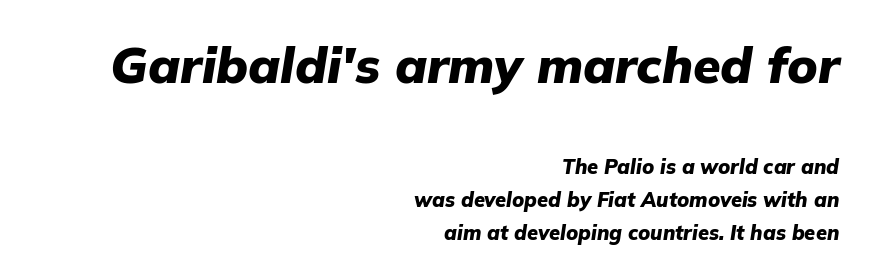
Q: Is the text bold? A: Yes.
Q: Is the text italic (slanted)? A: Yes, it leans right by about 9 degrees.
Q: Is the text underlined? A: No.
Q: How is the paragraph aligned? A: Right-aligned.
Q: Is the spacing between letters normal or unusually wide? A: Normal.
Q: Is the spacing between lines tight, normal or loose? A: Normal.
Q: Which block of text is set in a larger size, the first (top) or the second (bottom)? A: The first (top) one.
Q: Width (condensed, normal, or wide)? A: Normal.
Q: Stroke contrast? A: Low.
Q: x-height? A: Medium.
Q: Monospaced? A: No.
